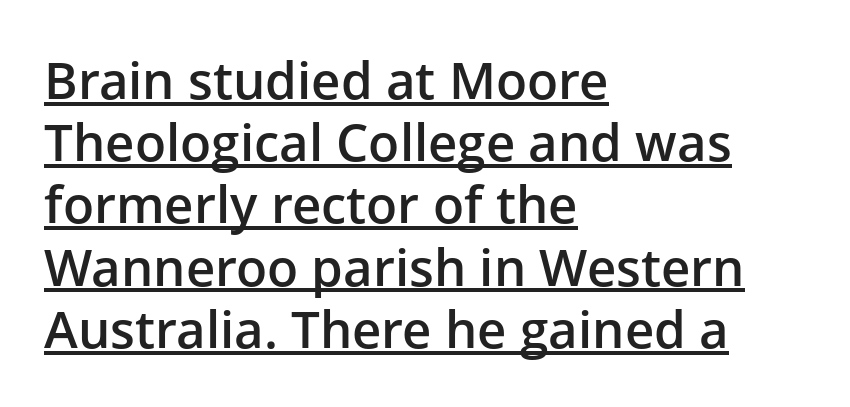
{"serif": "no", "italic": "no", "bold": "semi", "weight": "semibold", "width": "normal", "stroke_contrast": "low", "x_height": "medium", "monospaced": "no", "underline": "yes", "align": "left", "line_spacing_ratio": 1.22, "letter_spacing": "normal", "letter_spacing_em": 0.0, "glyph_px": 51}
